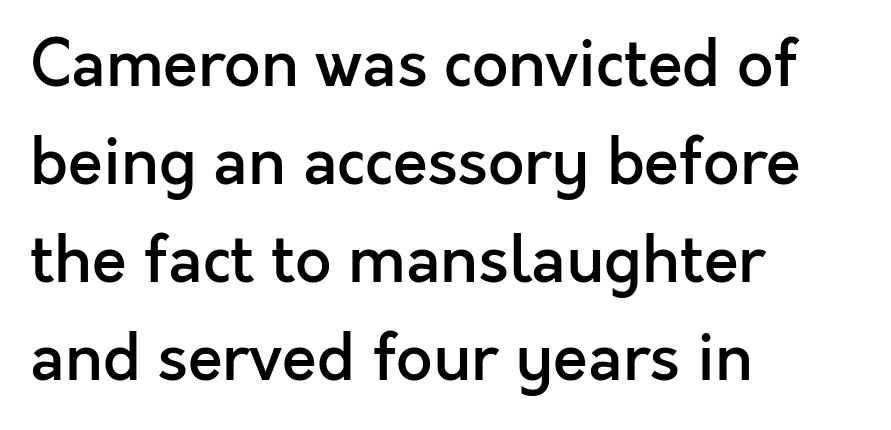
Q: Is the text bold? A: Semi-bold.
Q: Is the text italic (slanted)? A: No, it is upright.
Q: Is the typeface a serif or a sans-serif typeface? A: Sans-serif.
Q: Is the text underlined? A: No.
Q: How is the paragraph aligned? A: Left-aligned.
Q: Is the spacing between letters normal or unusually wide? A: Normal.
Q: Is the spacing between lines tight, normal or loose? A: Normal.
Q: Width (condensed, normal, or wide)? A: Normal.
Q: x-height? A: Medium.
Q: Monospaced? A: No.
